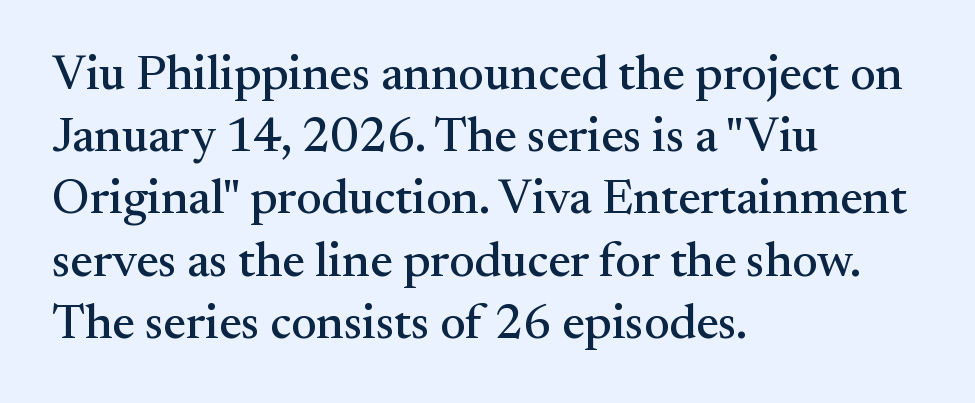
{"serif": "yes", "italic": "no", "width": "normal", "stroke_contrast": "medium", "x_height": "small", "monospaced": "no", "underline": "no", "align": "left", "line_spacing": "normal", "line_spacing_ratio": 1.27, "letter_spacing": "normal", "letter_spacing_em": 0.0, "glyph_px": 49}
